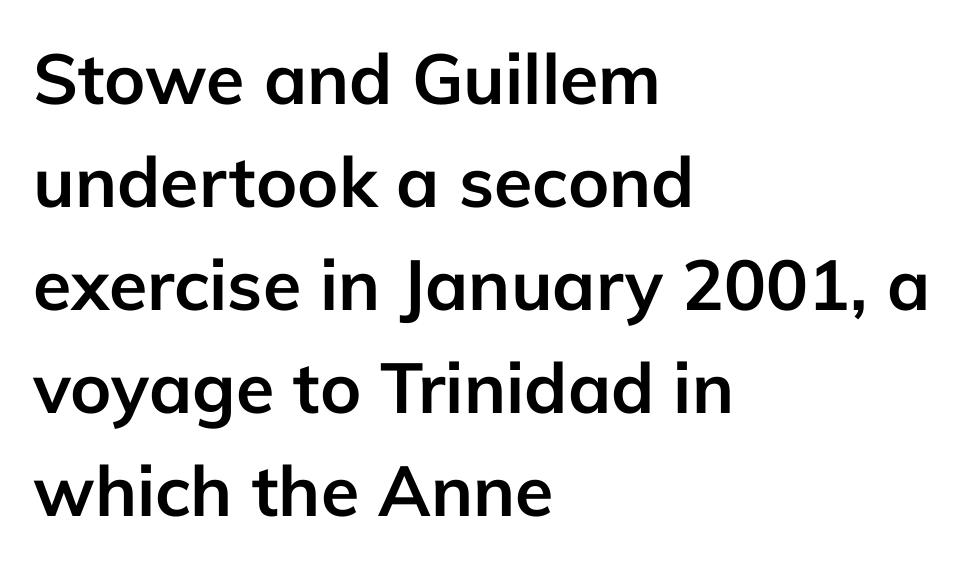
{"serif": "no", "italic": "no", "bold": "yes", "weight": "semibold", "width": "normal", "stroke_contrast": "low", "x_height": "medium", "monospaced": "no", "underline": "no", "align": "left", "line_spacing": "normal", "line_spacing_ratio": 1.47, "letter_spacing": "normal", "letter_spacing_em": 0.0, "glyph_px": 70}
